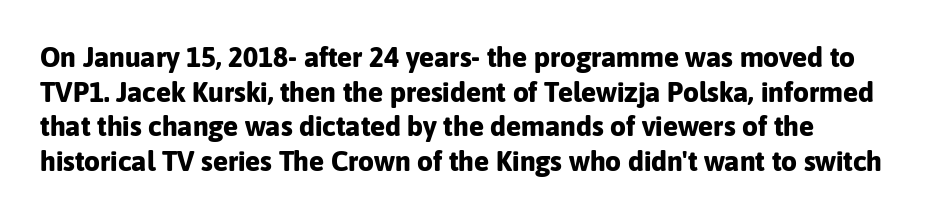
The image shows 28 px bold sans-serif type, upright; set line spacing 1.24x, normal letter spacing, not underlined; low stroke contrast and a medium x-height.
